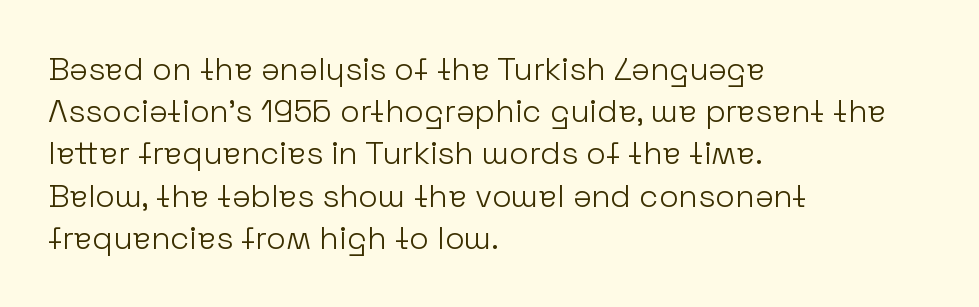
The image shows 32 px light sans-serif type, upright; set left-aligned, normal line spacing (1.32x), normal letter spacing, not underlined; low stroke contrast and a medium x-height.
